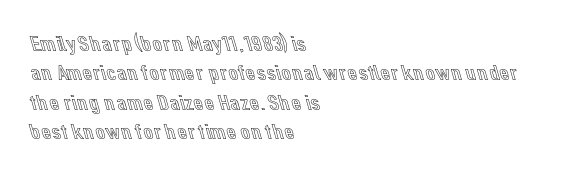
The image shows 22 px text type; set left-aligned, normal line spacing (1.34x), normal letter spacing, not underlined.
